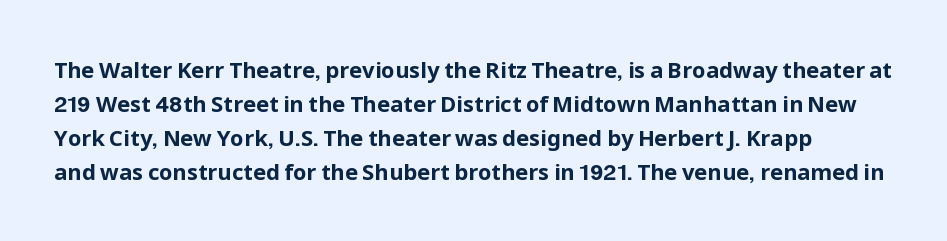
The image shows 22 px bold type, upright; set normal line spacing (1.54x), normal letter spacing, not underlined.
